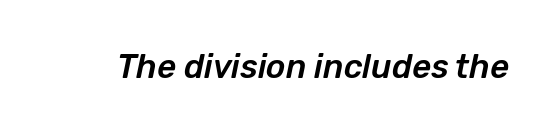
The image shows 33 px text type, italic (leaning right); set normal letter spacing, not underlined; low stroke contrast and a medium x-height.
